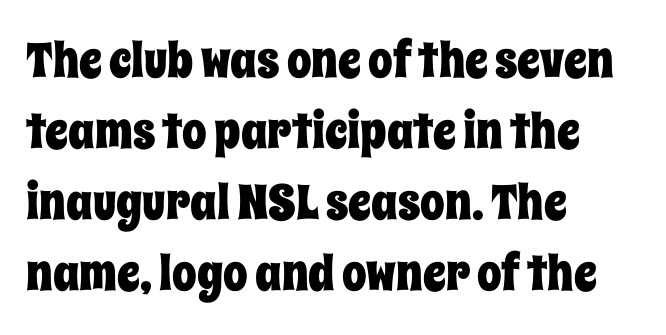
{"italic": "no", "width": "condensed", "stroke_contrast": "low", "x_height": "large", "monospaced": "no", "underline": "no", "align": "left", "line_spacing": "normal", "line_spacing_ratio": 1.45, "letter_spacing": "normal", "letter_spacing_em": 0.0, "glyph_px": 49}
